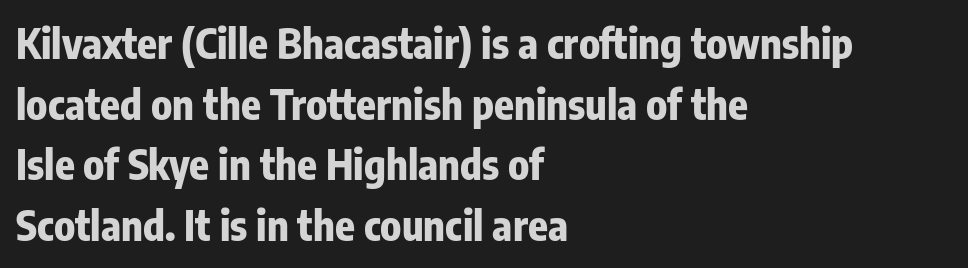
Q: Is the text bold? A: Yes.
Q: Is the text italic (slanted)? A: No, it is upright.
Q: Is the typeface a serif or a sans-serif typeface? A: Sans-serif.
Q: Is the text underlined? A: No.
Q: How is the paragraph aligned? A: Left-aligned.
Q: Is the spacing between letters normal or unusually wide? A: Normal.
Q: Is the spacing between lines tight, normal or loose? A: Normal.
Q: Width (condensed, normal, or wide)? A: Condensed.
Q: Stroke contrast? A: Low.
Q: x-height? A: Medium.
Q: Monospaced? A: No.
